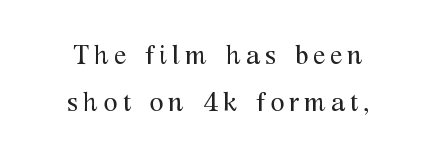
{"italic": "no", "bold": "no", "underline": "no", "line_spacing_ratio": 1.79, "glyph_px": 26}
